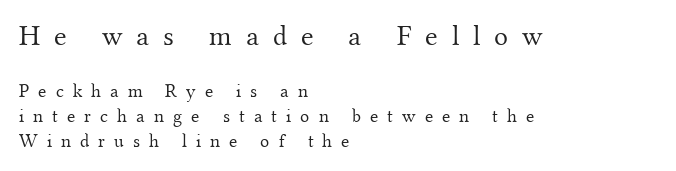
The image shows 29 px light serif type, upright; set left-aligned, normal line spacing (1.31x), unusually wide letter spacing (+0.48 em), not underlined; the first (top) block is 1.53x larger; medium stroke contrast and a small x-height.
